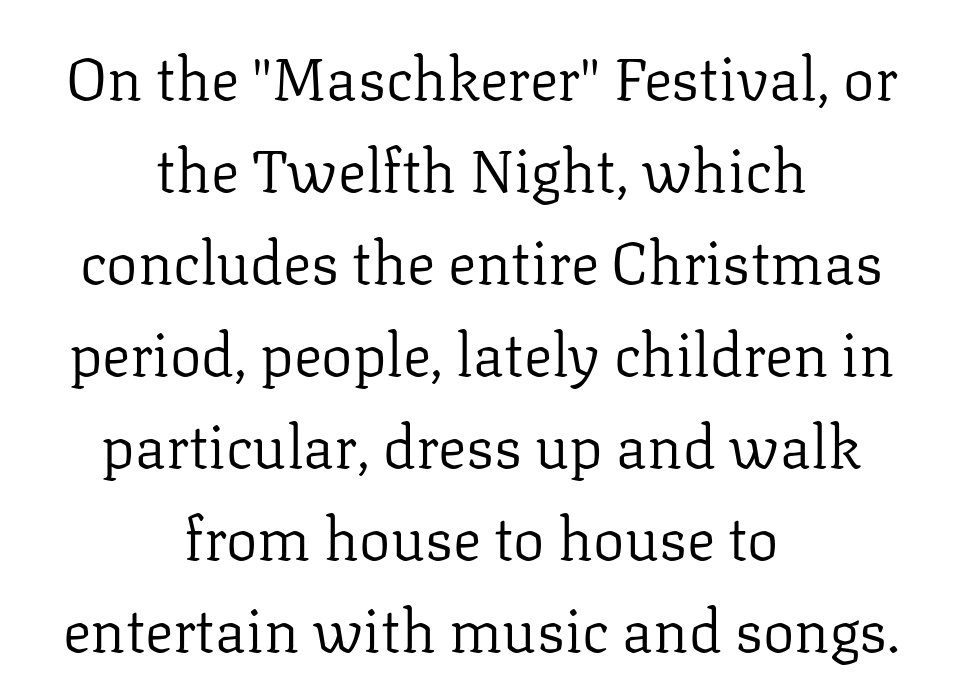
Each new line begins a customary step beneath the previous one. Descenders hang freely into open space. The font's upright variant was chosen for this text. Tracking here is standard; glyphs follow each other at the usual distance.
